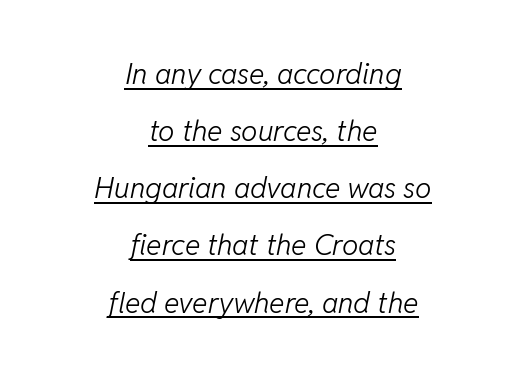
A baseline rule has been typeset under these characters. This rendering leaves character spacing at its baseline value. The lines are spread far apart with generous leading. Style check: oblique. Reading down the block, each line starts at a different indent, mirrored at its end. Weight: not bold — regular or lighter.
